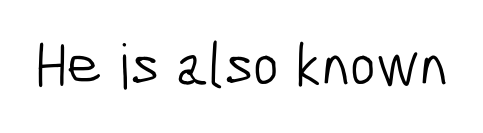
Q: Is the text bold? A: No.
Q: Is the typeface a serif or a sans-serif typeface? A: Sans-serif.
Q: Is the text underlined? A: No.
Q: Is the spacing between letters normal or unusually wide? A: Normal.
Q: Width (condensed, normal, or wide)? A: Condensed.
Q: Stroke contrast? A: Low.
Q: x-height? A: Medium.
Q: Monospaced? A: No.
